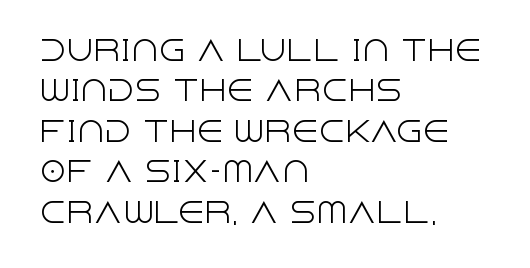
Q: Is the text bold? A: No.
Q: Is the text italic (slanted)? A: No, it is upright.
Q: Is the text underlined? A: No.
Q: How is the paragraph aligned? A: Left-aligned.
Q: Is the spacing between letters normal or unusually wide? A: Normal.
Q: Is the spacing between lines tight, normal or loose? A: Normal.
